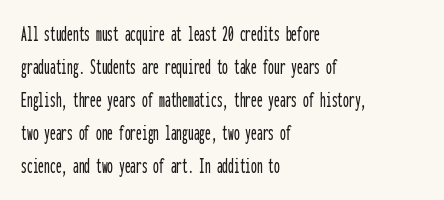
{"italic": "no", "underline": "no", "align": "left", "line_spacing": "normal", "line_spacing_ratio": 1.44, "letter_spacing": "normal", "letter_spacing_em": 0.0, "glyph_px": 23}
